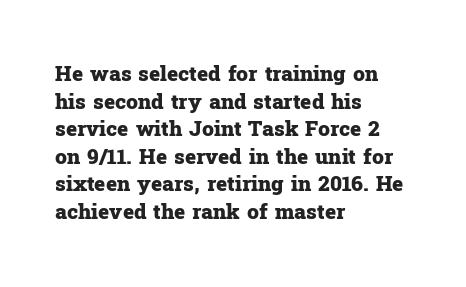
Normally led — the rows are evenly, conventionally spaced. Caption: standard tracking, unaltered. Check the space under the baseline: it is left empty. This sample is left-justified, so line endings fall wherever the words run out. These lines were composed using upright roman letters.
